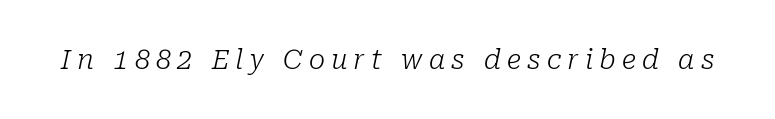
{"italic": "yes", "lean": "right", "slant_degrees": 10, "bold": "no", "underline": "no", "letter_spacing": "wide", "letter_spacing_em": 0.23, "glyph_px": 27}
